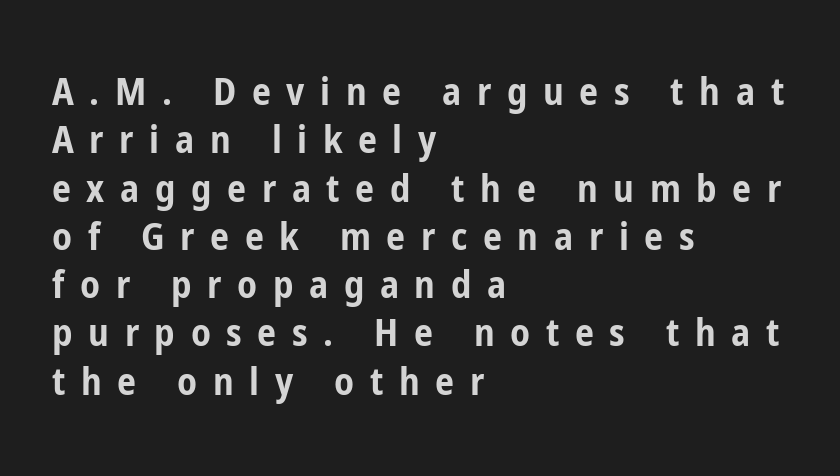
The image shows 38 px bold, condensed sans-serif type, upright; set left-aligned, normal line spacing (1.27x), unusually wide letter spacing (+0.41 em), not underlined; low stroke contrast and a medium x-height.
